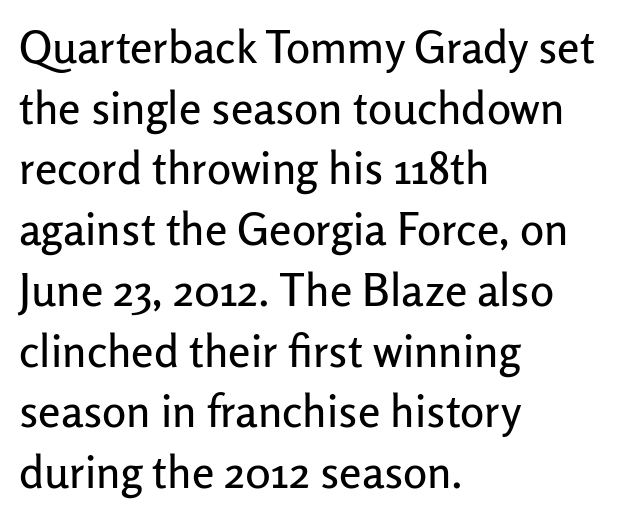
Q: Is the text italic (slanted)? A: No, it is upright.
Q: Is the typeface a serif or a sans-serif typeface? A: Sans-serif.
Q: Is the text underlined? A: No.
Q: How is the paragraph aligned? A: Left-aligned.
Q: Is the spacing between letters normal or unusually wide? A: Normal.
Q: Is the spacing between lines tight, normal or loose? A: Normal.
Q: Width (condensed, normal, or wide)? A: Normal.
Q: Stroke contrast? A: Low.
Q: x-height? A: Medium.
Q: Monospaced? A: No.
